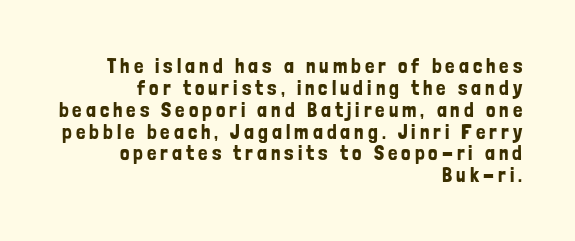
The image shows 21 px text type, upright; set right-aligned, tight line spacing (1.04x), not underlined.
